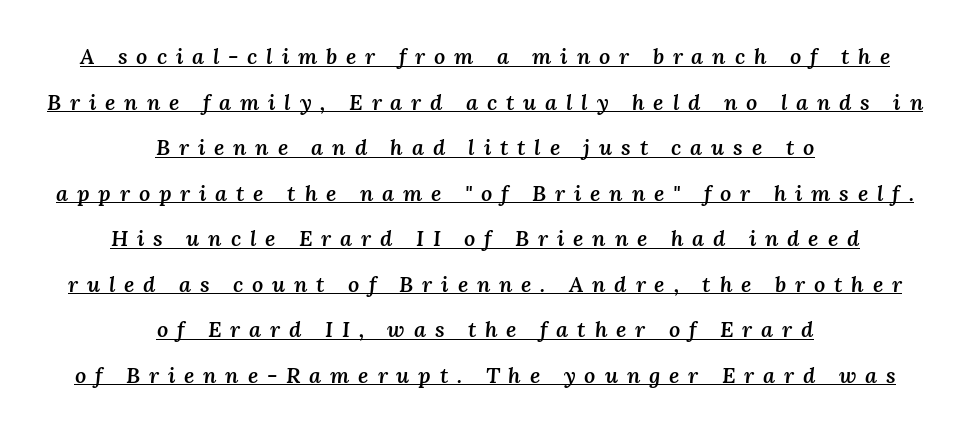
Q: Is the text bold? A: Semi-bold.
Q: Is the text italic (slanted)? A: Yes, it leans right by about 3 degrees.
Q: Is the text underlined? A: Yes.
Q: How is the paragraph aligned? A: Centered.
Q: Is the spacing between letters normal or unusually wide? A: Unusually wide.
Q: Is the spacing between lines tight, normal or loose? A: Loose.
